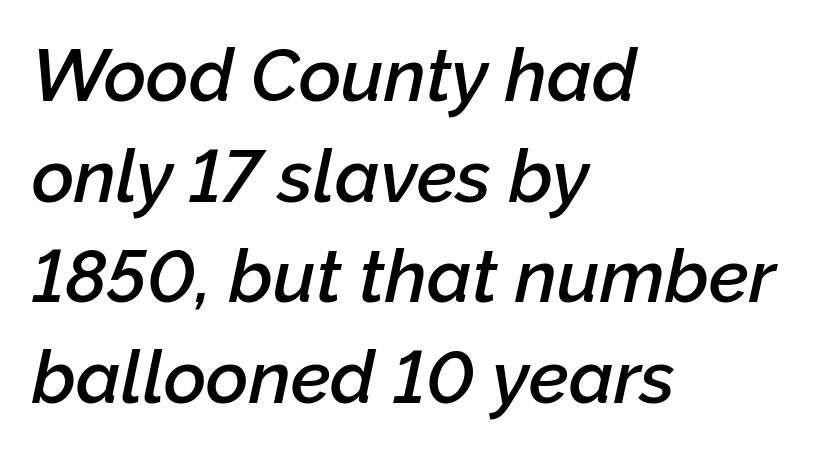
{"italic": "yes", "lean": "right", "slant_degrees": 12, "bold": "semi", "weight": "semibold", "width": "normal", "stroke_contrast": "low", "x_height": "medium", "monospaced": "no", "underline": "no", "align": "left", "line_spacing": "normal", "line_spacing_ratio": 1.38, "letter_spacing": "normal", "letter_spacing_em": 0.0, "glyph_px": 73}
